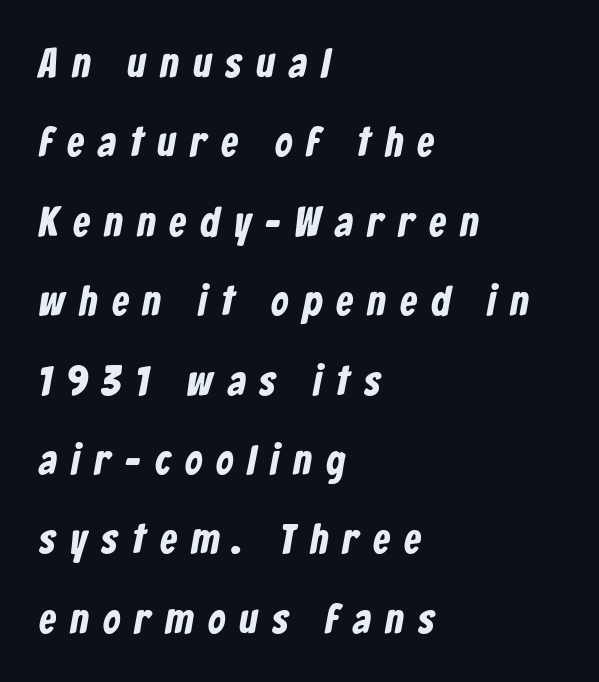
{"serif": "no", "bold": "yes", "weight": "bold", "width": "condensed", "stroke_contrast": "low", "x_height": "medium", "monospaced": "no", "underline": "no", "align": "left", "line_spacing_ratio": 1.89, "letter_spacing": "wide", "letter_spacing_em": 0.35, "glyph_px": 42}
